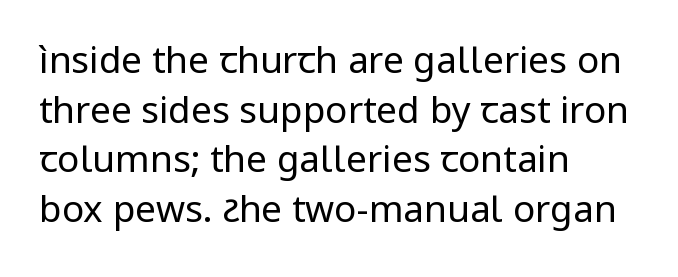
The image shows 37 px regular-weight sans-serif type, upright; set left-aligned, normal line spacing (1.34x), normal letter spacing, not underlined; low stroke contrast and a medium x-height.
